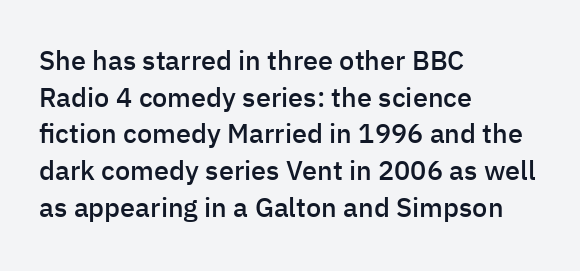
{"italic": "no", "bold": "semi", "underline": "no", "align": "left", "line_spacing": "normal", "line_spacing_ratio": 1.36, "letter_spacing": "normal", "letter_spacing_em": 0.0, "glyph_px": 27}
